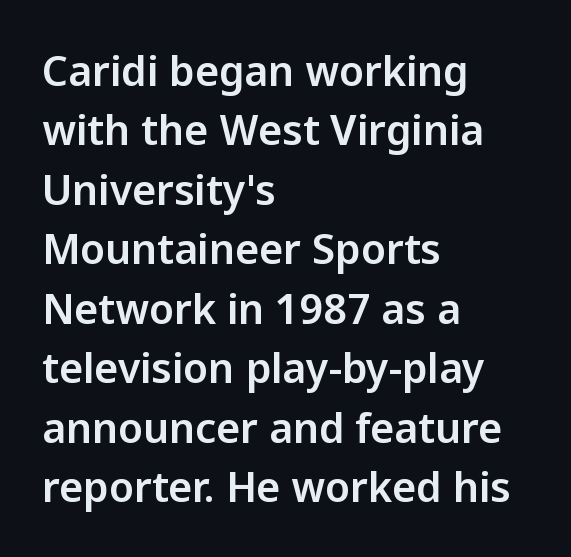
{"serif": "no", "italic": "no", "width": "normal", "stroke_contrast": "low", "x_height": "medium", "monospaced": "no", "underline": "no", "align": "left", "line_spacing": "normal", "line_spacing_ratio": 1.45, "letter_spacing": "normal", "letter_spacing_em": 0.0, "glyph_px": 41}
